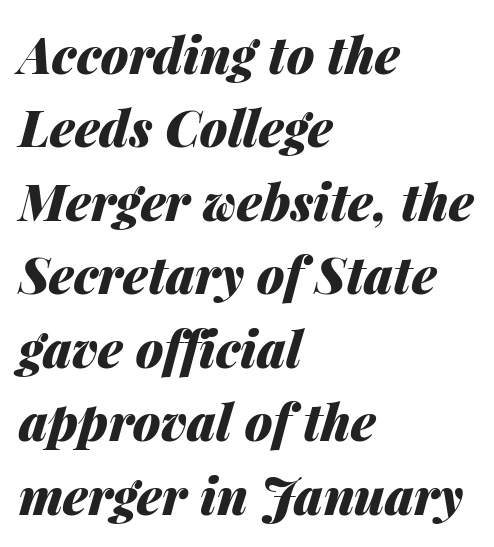
The image shows 50 px heavy type, italic (leaning right); set left-aligned, normal line spacing (1.47x), normal letter spacing, not underlined; medium stroke contrast and a medium x-height.
